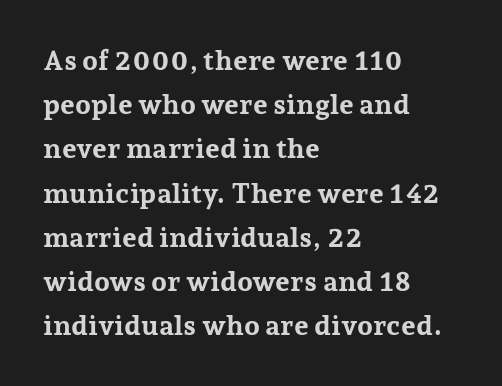
The face used here is proportionally spaced, like ordinary book or web type. Set as a true bold cut, around the 700 mark. This block has exactly the height ordinary leading produces. Does the copy run flush right? No — it runs flush left. Note: serifs present on the glyphs.
